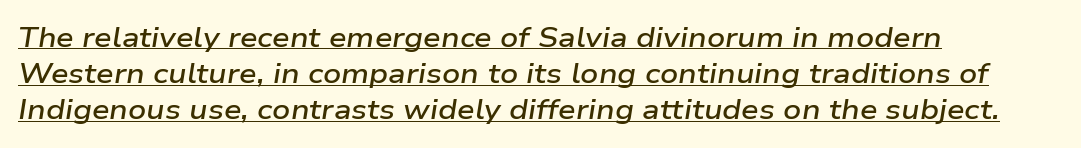
Decoration check: the copy is underlined. Is the block centered? No — it sits flush against the left margin. The horizontal fit of the characters is conventional and even. These lines are rendered in a variable-pitch font. Compared with typical paragraphs, the rows here are spaced about the same.
